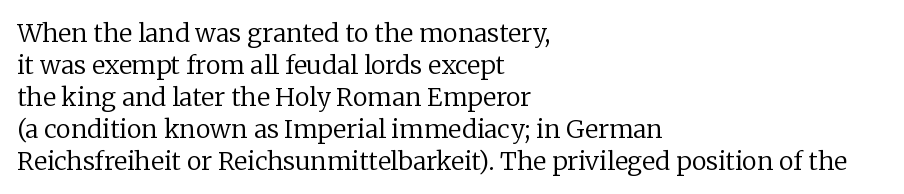
Glance below the letters and you will spot only blank space. The weight tops out at a normal text grade. Teacher's note: observe the even left margin — that is flush-left alignment. Interline gaps are of average width in this sample. In terms of posture, this sample is upright.
